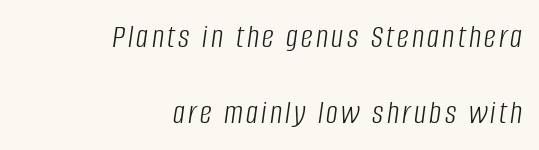
The image shows 33 px light, condensed type, italic (leaning right); set right-aligned, loose line spacing (2.3x), not underlined; low stroke contrast and a large x-height.
